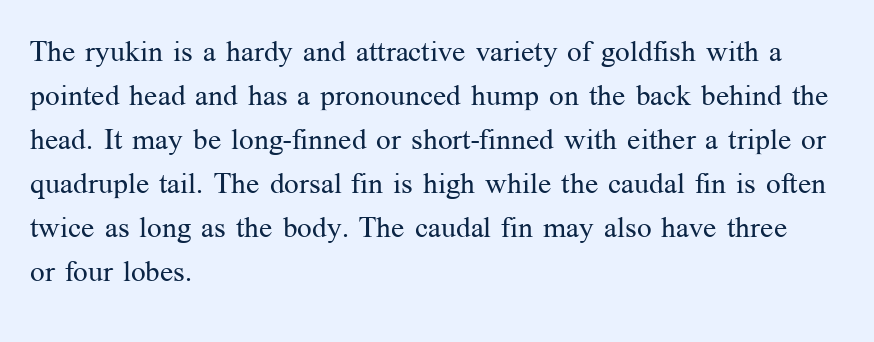
The image shows 29 px regular-weight serif type, upright; set left-aligned, normal line spacing (1.52x), normal letter spacing, not underlined; medium stroke contrast and a medium x-height.
